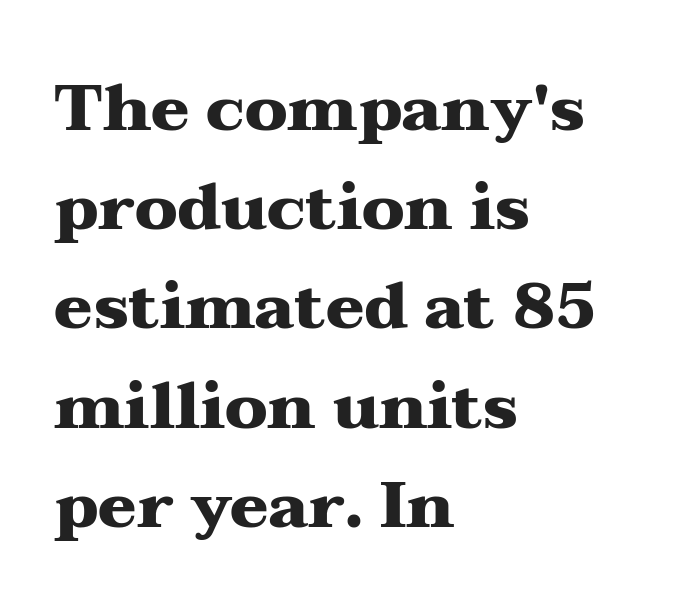
Character widths vary here, with narrow letters taking less room than wide ones. Descenders hang freely into open space. Examine the stroke ends and you'll spot serifs. Horizontally, the lines are justified to the leading edge only.
